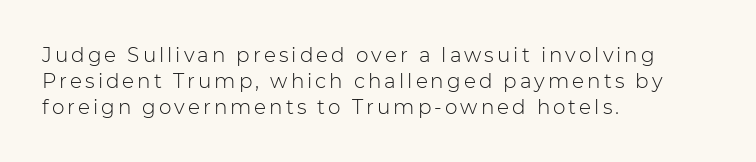
Short and long lines alike share a common starting point at left. The gap between lines stays unmarked. The block of text has a typical density, with ordinary space between rows. The lettering holds an erect, upright posture throughout. The typesetting does not lean heavy: it is not bold.
